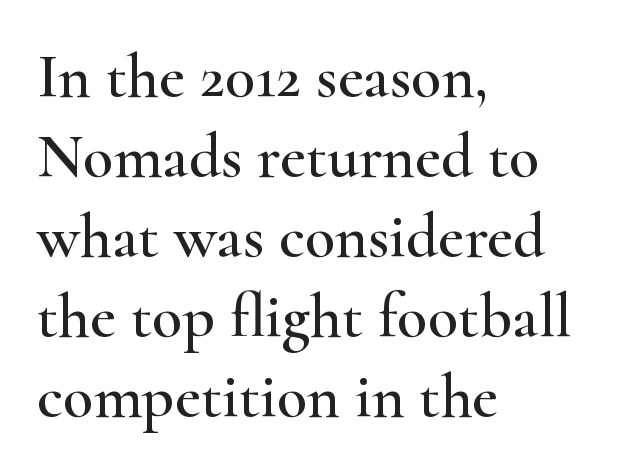
Q: Is the text italic (slanted)? A: No, it is upright.
Q: Is the typeface a serif or a sans-serif typeface? A: Serif.
Q: Is the text underlined? A: No.
Q: How is the paragraph aligned? A: Left-aligned.
Q: Is the spacing between letters normal or unusually wide? A: Normal.
Q: Is the spacing between lines tight, normal or loose? A: Normal.
Q: Width (condensed, normal, or wide)? A: Wide.
Q: Stroke contrast? A: High.
Q: x-height? A: Small.
Q: Monospaced? A: No.
